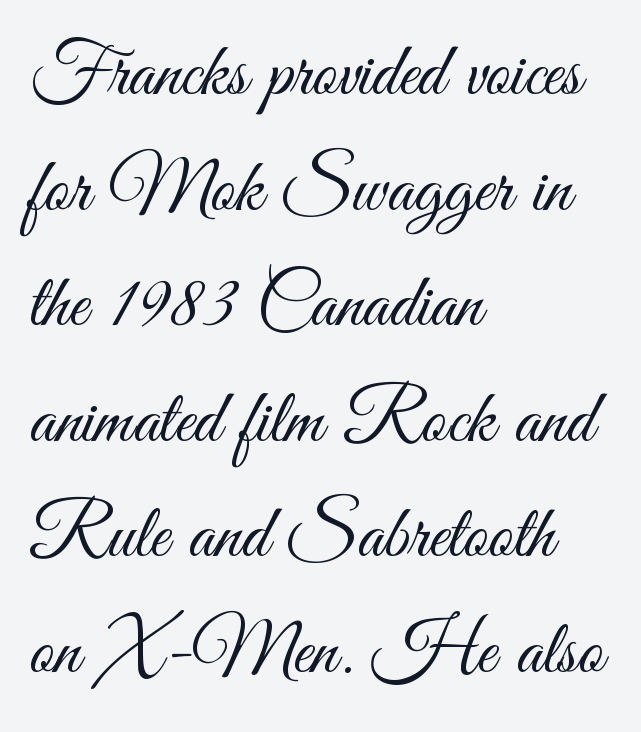
{"serif": "no", "bold": "no", "weight": "light", "width": "condensed", "stroke_contrast": "medium", "x_height": "small", "monospaced": "no", "underline": "no", "align": "left", "line_spacing": "normal", "line_spacing_ratio": 1.52, "letter_spacing": "normal", "letter_spacing_em": 0.0, "glyph_px": 76}
